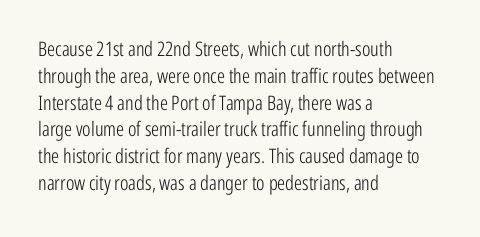
{"italic": "no", "bold": "no", "underline": "no", "align": "left", "line_spacing": "normal", "line_spacing_ratio": 1.34, "letter_spacing": "normal", "letter_spacing_em": 0.0, "glyph_px": 20}
